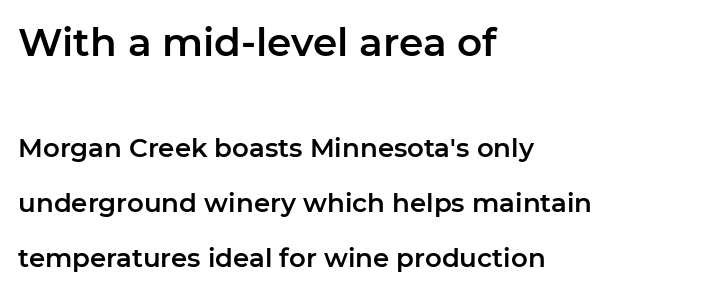
{"serif": "no", "italic": "no", "width": "normal", "stroke_contrast": "low", "x_height": "medium", "monospaced": "no", "underline": "no", "align": "left", "line_spacing": "loose", "line_spacing_ratio": 2.11, "letter_spacing": "normal", "letter_spacing_em": 0.0, "larger_block": "first", "size_ratio": 1.5, "glyph_px": 39}
